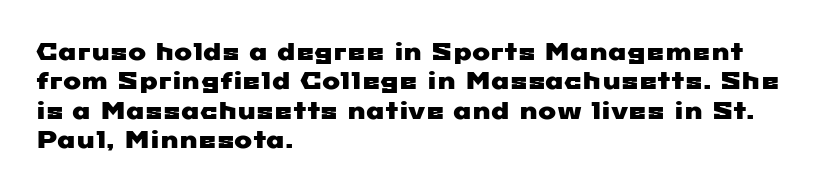
The passage shown has conventional tracking throughout. The zone under the glyphs is completely vacant. Alignment: flush left.
